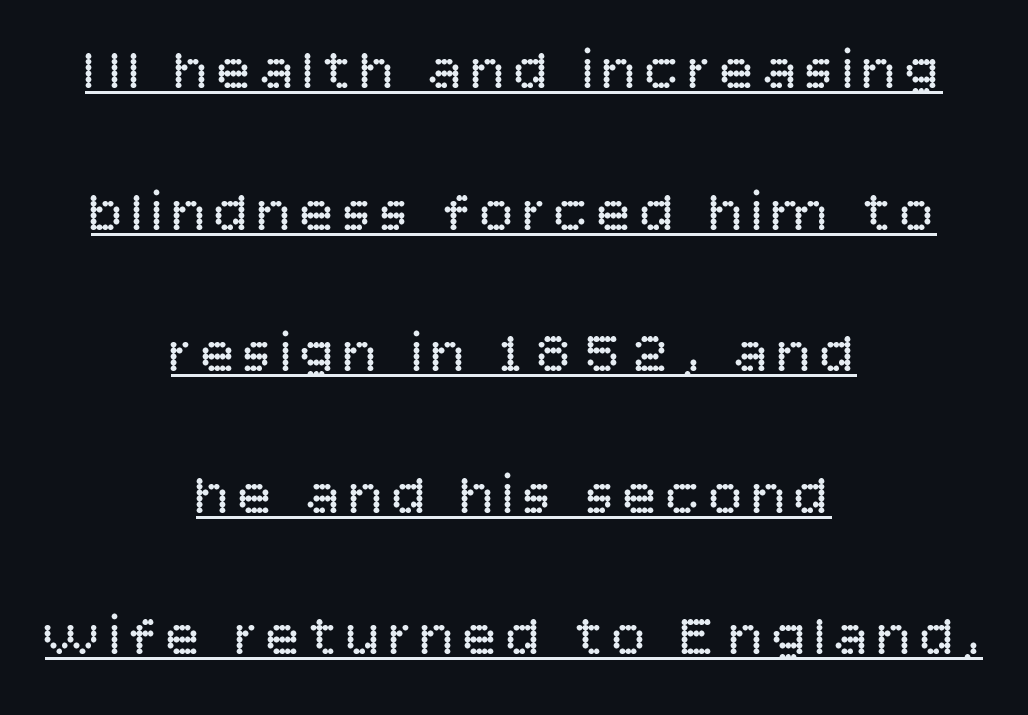
The image shows 58 px regular-weight sans-serif type, upright; set centered, loose line spacing (2.44x), underlined; low stroke contrast and a large x-height.
